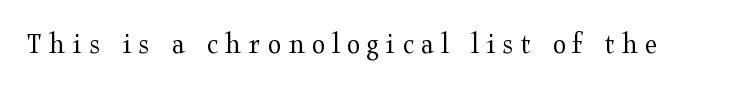
The image shows 30 px regular-weight, wide serif type, upright; set unusually wide letter spacing (+0.24 em), not underlined; medium stroke contrast and a medium x-height.
